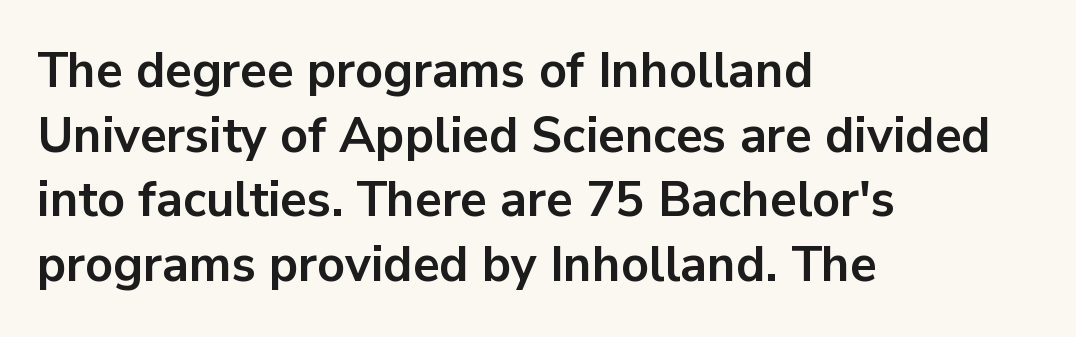
{"serif": "no", "italic": "no", "bold": "yes", "weight": "bold", "width": "normal", "stroke_contrast": "low", "x_height": "medium", "monospaced": "no", "underline": "no", "align": "left", "line_spacing": "normal", "line_spacing_ratio": 1.32, "letter_spacing": "normal", "letter_spacing_em": 0.0, "glyph_px": 49}
